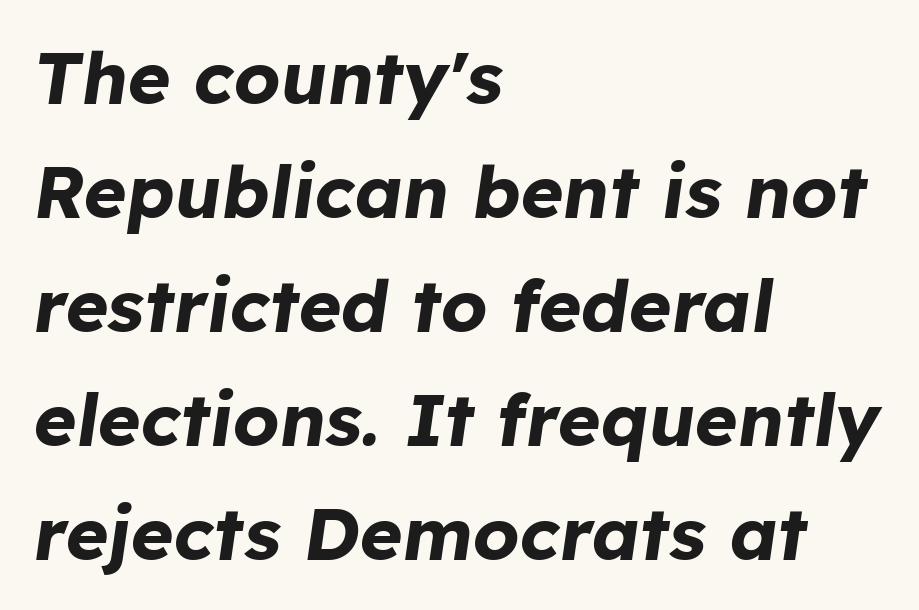
Q: Is the text bold? A: Yes.
Q: Is the text italic (slanted)? A: Yes, it leans right by about 8 degrees.
Q: Is the text underlined? A: No.
Q: How is the paragraph aligned? A: Left-aligned.
Q: Is the spacing between letters normal or unusually wide? A: Normal.
Q: Is the spacing between lines tight, normal or loose? A: Normal.
Q: Width (condensed, normal, or wide)? A: Normal.
Q: Stroke contrast? A: Low.
Q: x-height? A: Medium.
Q: Monospaced? A: No.
